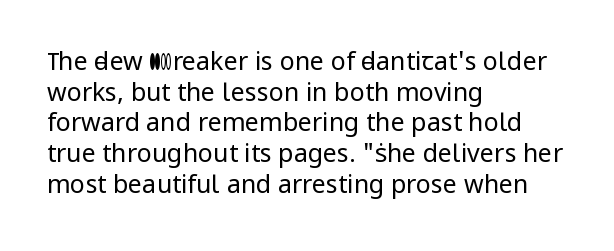
The letters look calm and open, with moderate or lighter stems. Descenders are the only things crossing below the line. Left-aligned paragraph, ragged on the right. Short note: letters normally spaced.
